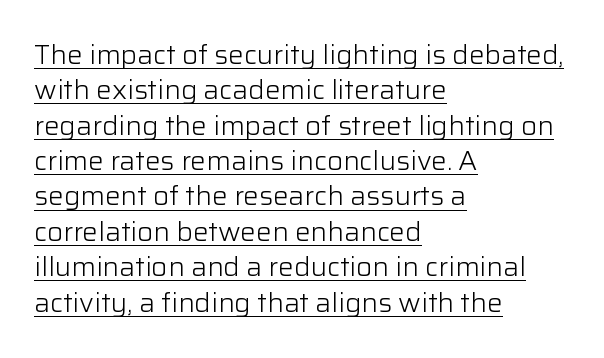
The image shows 26 px text type, upright; set left-aligned, normal line spacing (1.36x), normal letter spacing, underlined.
